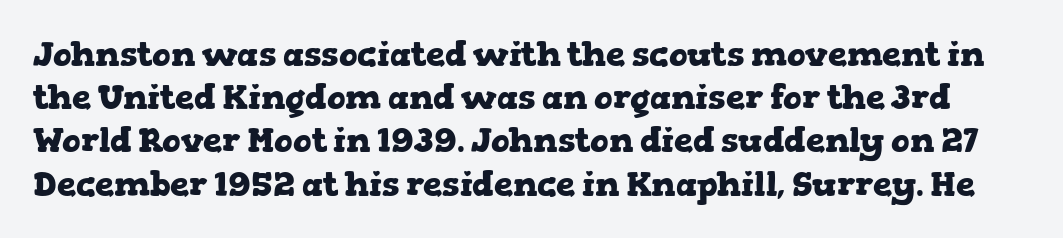
{"serif": "yes", "italic": "no", "bold": "yes", "weight": "heavy", "width": "wide", "stroke_contrast": "low", "x_height": "medium", "monospaced": "no", "underline": "no", "line_spacing": "normal", "line_spacing_ratio": 1.27, "letter_spacing": "normal", "letter_spacing_em": 0.0, "glyph_px": 34}
